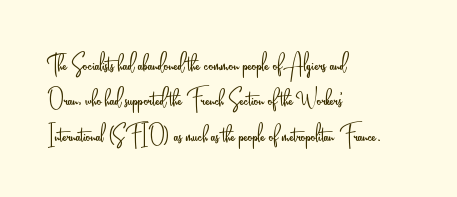
The image shows 29 px light, condensed sans-serif type; set left-aligned, line spacing 1.22x, normal letter spacing, not underlined; low stroke contrast and a small x-height.
